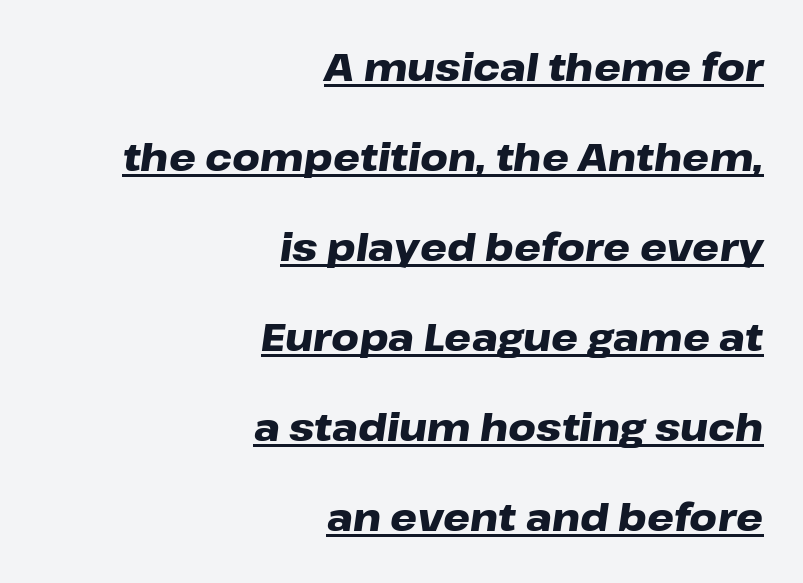
{"italic": "yes", "lean": "right", "slant_degrees": 8, "bold": "yes", "weight": "heavy", "width": "wide", "stroke_contrast": "low", "x_height": "medium", "monospaced": "no", "underline": "yes", "align": "right", "line_spacing": "loose", "line_spacing_ratio": 2.37, "letter_spacing": "normal", "letter_spacing_em": 0.0, "glyph_px": 38}
